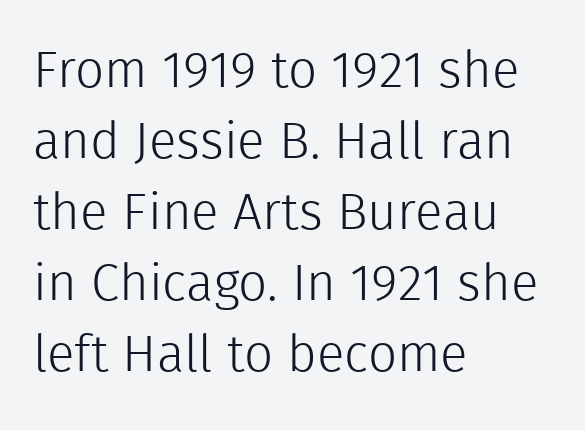
The image shows 51 px light sans-serif type, upright; set left-aligned, normal line spacing (1.39x), normal letter spacing, not underlined; a medium x-height.
